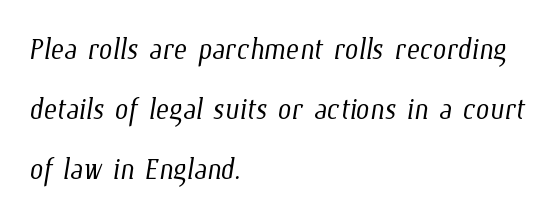
A typesetter would call this proportional, since set widths differ per character. The space between consecutive lines is moderate. Descenders are the only things crossing below the line. On a weight scale, this lands at 450 or below. The tracking reads as untouched default to a designer's eye.
